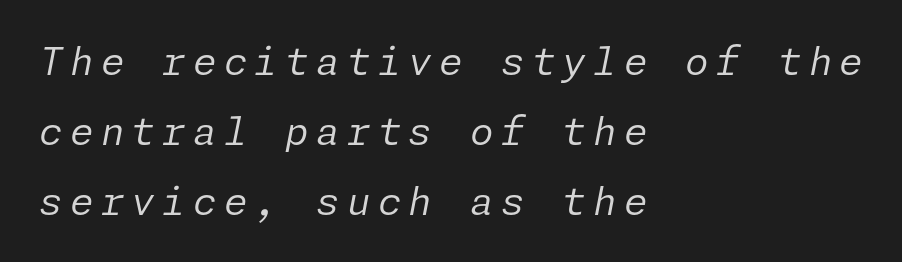
The lines in this sample share a left origin and differ only in where they stop. Nothing heavy about these letters — not bold at all. A clean baseline with only descenders dipping below it. Characters are canted at an angle relative to the baseline's perpendicular.
